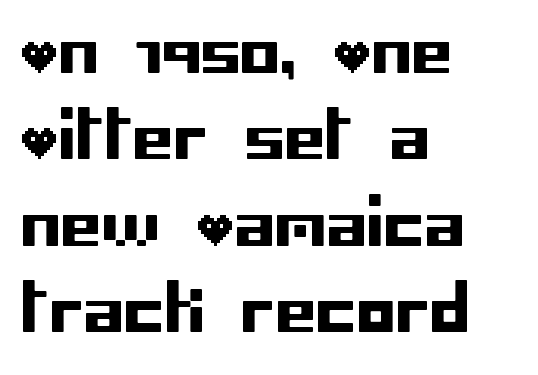
Q: Is the text italic (slanted)? A: No, it is upright.
Q: Is the typeface a serif or a sans-serif typeface? A: Sans-serif.
Q: Is the text underlined? A: No.
Q: How is the paragraph aligned? A: Left-aligned.
Q: Is the spacing between letters normal or unusually wide? A: Normal.
Q: Is the spacing between lines tight, normal or loose? A: Normal.
Q: Width (condensed, normal, or wide)? A: Normal.
Q: Stroke contrast? A: Low.
Q: x-height? A: Large.
